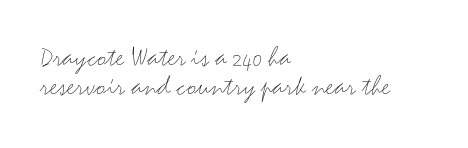
The passage is arranged the way most books set body copy — flush left. Bold? No — there's no thickening of the strokes. These lines keep a tight, regular rhythm from letter to letter. Successive baselines arrive quickly, one right under another. The area under the type is left untouched.
